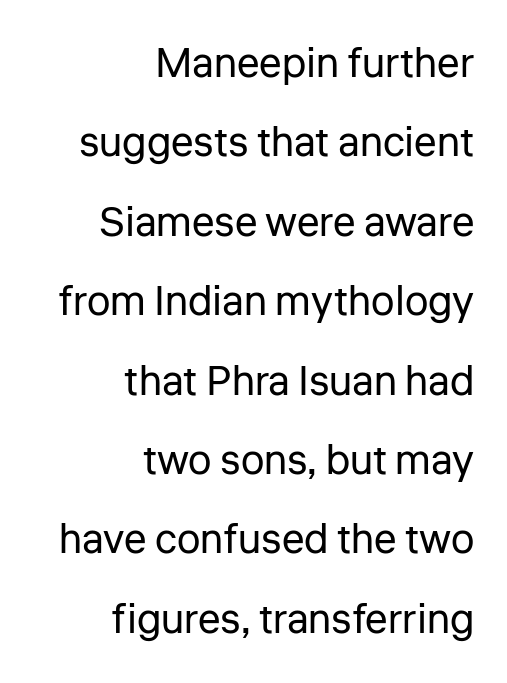
{"serif": "no", "italic": "no", "bold": "no", "weight": "regular", "width": "normal", "stroke_contrast": "low", "x_height": "medium", "monospaced": "no", "underline": "no", "align": "right", "line_spacing_ratio": 1.89, "letter_spacing": "normal", "letter_spacing_em": 0.0, "glyph_px": 42}
